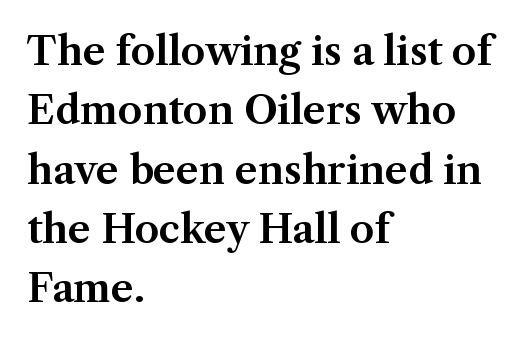
Q: Is the text italic (slanted)? A: No, it is upright.
Q: Is the typeface a serif or a sans-serif typeface? A: Serif.
Q: Is the text underlined? A: No.
Q: How is the paragraph aligned? A: Left-aligned.
Q: Is the spacing between letters normal or unusually wide? A: Normal.
Q: Is the spacing between lines tight, normal or loose? A: Normal.
Q: Width (condensed, normal, or wide)? A: Normal.
Q: Stroke contrast? A: Medium.
Q: x-height? A: Medium.
Q: Monospaced? A: No.
